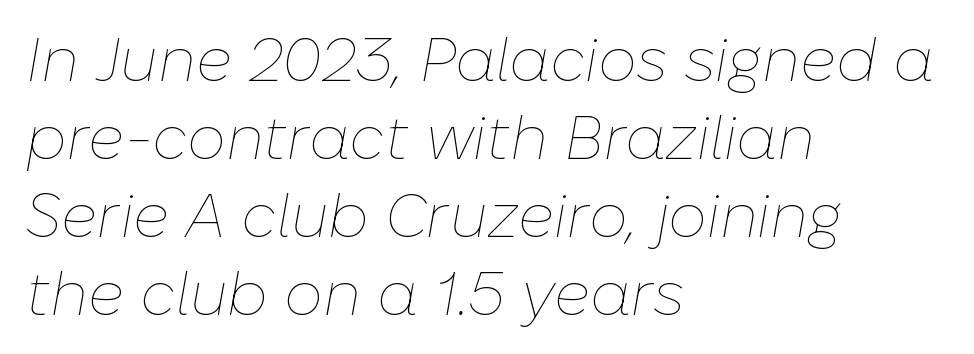
The image shows 61 px thin type, italic (leaning right); set left-aligned, normal line spacing (1.28x), normal letter spacing, not underlined; low stroke contrast and a medium x-height.
